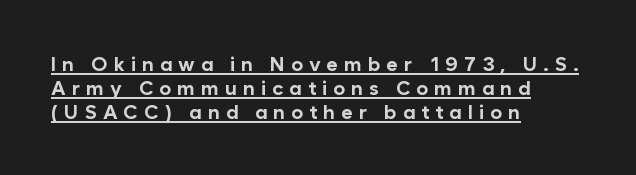
Q: Is the text bold? A: Yes.
Q: Is the text italic (slanted)? A: No, it is upright.
Q: Is the text underlined? A: Yes.
Q: How is the paragraph aligned? A: Left-aligned.
Q: Is the spacing between letters normal or unusually wide? A: Unusually wide.
